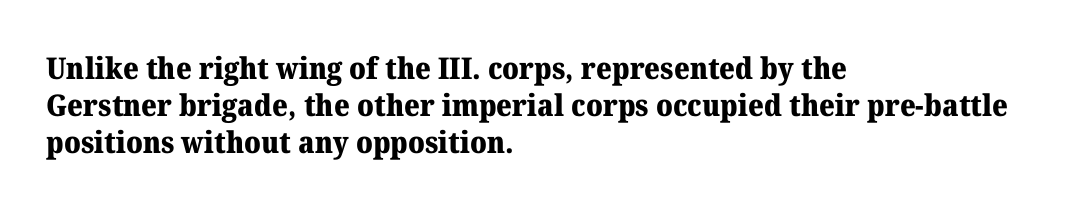
The image shows 30 px heavy serif type, upright; set left-aligned, line spacing 1.23x, normal letter spacing, not underlined; medium stroke contrast and a medium x-height.
